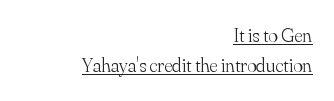
Nothing unusual about the tracking: characters are spaced as the font intends. This sample is right-justified, so line beginnings fall wherever the words allow. Caption: face not bold, strokes unweighted. Is there any slant? The stems are plumb.
